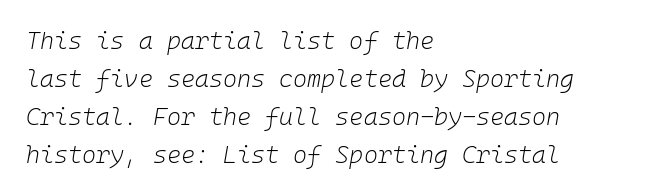
Q: Is the text bold? A: No.
Q: Is the text italic (slanted)? A: Yes, it leans right by about 10 degrees.
Q: Is the text underlined? A: No.
Q: How is the paragraph aligned? A: Left-aligned.
Q: Is the spacing between letters normal or unusually wide? A: Normal.
Q: Is the spacing between lines tight, normal or loose? A: Normal.
